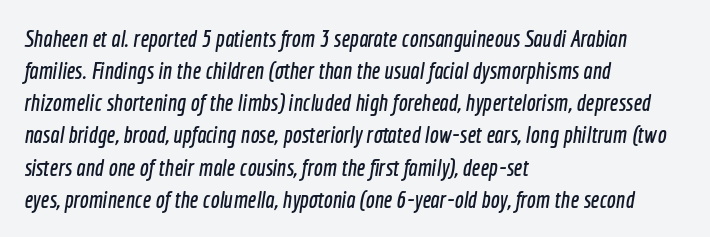
{"underline": "no", "align": "left", "line_spacing": "normal", "line_spacing_ratio": 1.34, "letter_spacing": "normal", "letter_spacing_em": 0.0, "glyph_px": 24}
